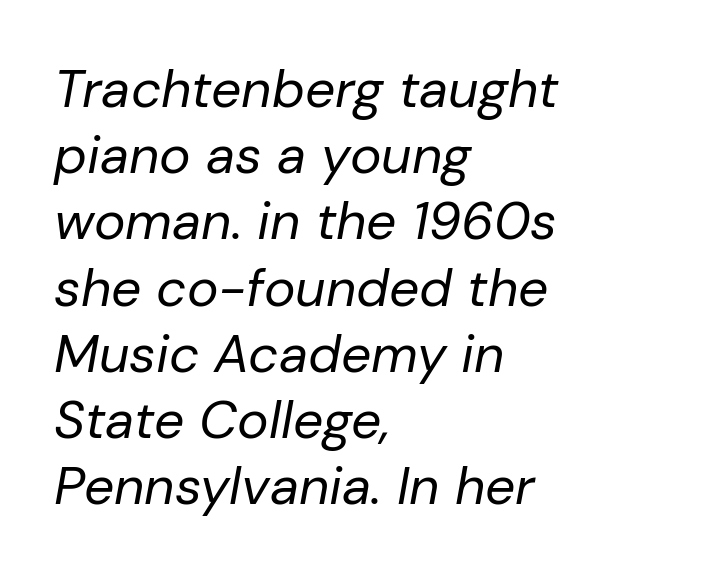
{"italic": "yes", "lean": "right", "slant_degrees": 10, "bold": "no", "weight": "regular", "width": "normal", "stroke_contrast": "low", "x_height": "medium", "monospaced": "no", "underline": "no", "align": "left", "line_spacing": "normal", "line_spacing_ratio": 1.25, "letter_spacing": "normal", "letter_spacing_em": 0.0, "glyph_px": 53}
